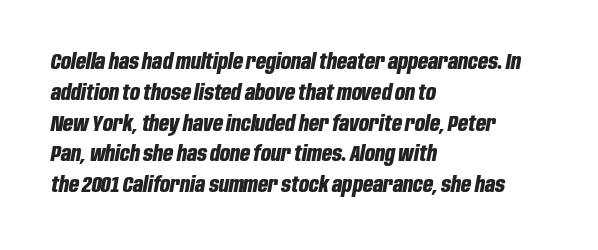
The image shows 22 px bold type, italic (leaning right); set left-aligned, normal line spacing (1.4x), normal letter spacing, not underlined.
